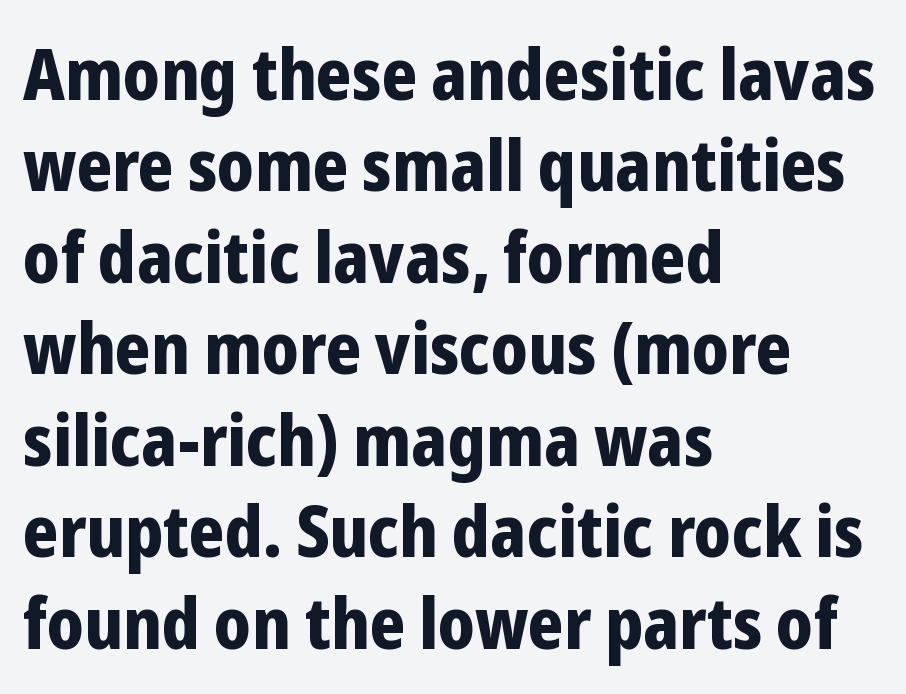
The image shows 72 px bold, condensed sans-serif type, upright; set left-aligned, normal line spacing (1.27x), normal letter spacing, not underlined; low stroke contrast and a medium x-height.
